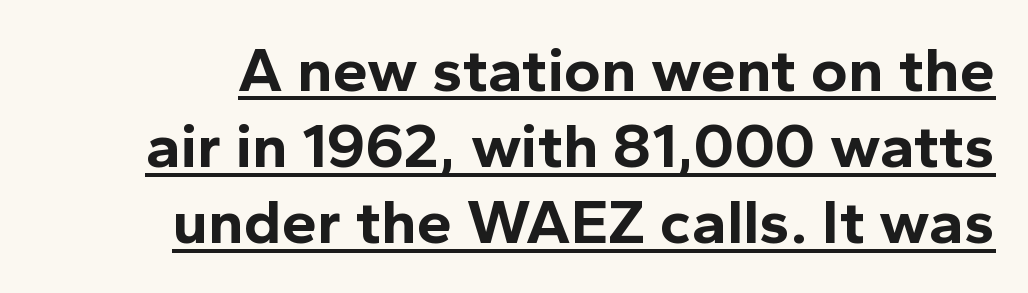
The image shows 63 px bold sans-serif type, upright; set line spacing 1.21x, normal letter spacing, underlined; a medium x-height.
